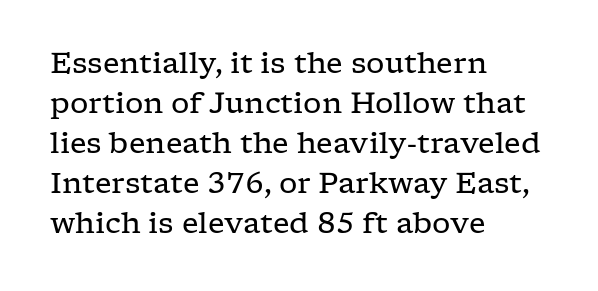
Q: Is the text bold? A: No.
Q: Is the text italic (slanted)? A: No, it is upright.
Q: Is the typeface a serif or a sans-serif typeface? A: Serif.
Q: Is the text underlined? A: No.
Q: How is the paragraph aligned? A: Left-aligned.
Q: Is the spacing between letters normal or unusually wide? A: Normal.
Q: Is the spacing between lines tight, normal or loose? A: Normal.
Q: Width (condensed, normal, or wide)? A: Wide.
Q: Stroke contrast? A: Low.
Q: x-height? A: Medium.
Q: Monospaced? A: No.
